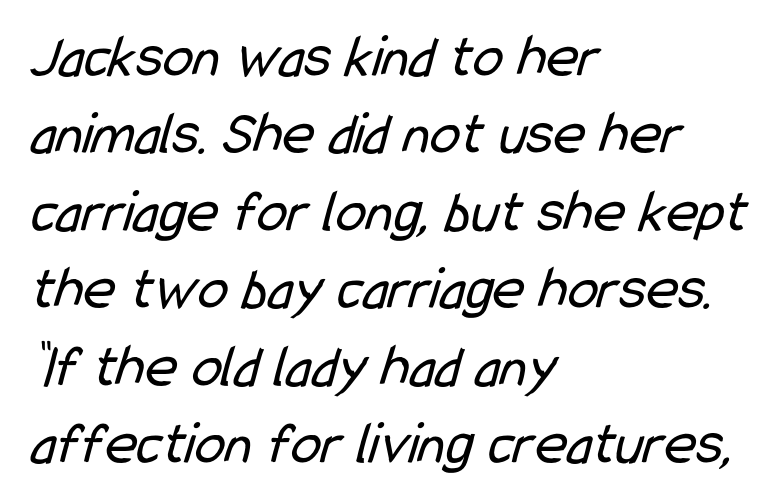
Q: Is the text bold? A: No.
Q: Is the typeface a serif or a sans-serif typeface? A: Sans-serif.
Q: Is the text underlined? A: No.
Q: How is the paragraph aligned? A: Left-aligned.
Q: Is the spacing between letters normal or unusually wide? A: Normal.
Q: Is the spacing between lines tight, normal or loose? A: Normal.
Q: Width (condensed, normal, or wide)? A: Condensed.
Q: Stroke contrast? A: Low.
Q: x-height? A: Medium.
Q: Monospaced? A: No.
